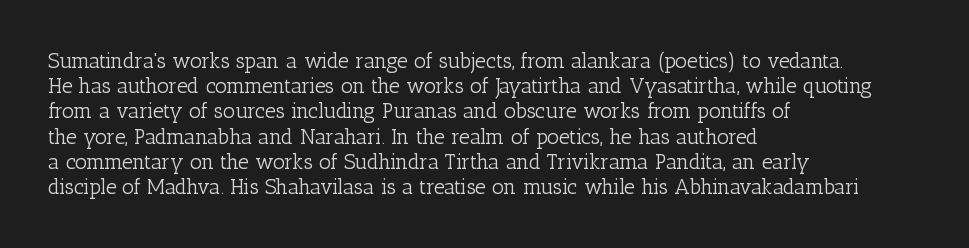
Q: Is the text bold? A: No.
Q: Is the text italic (slanted)? A: No, it is upright.
Q: Is the text underlined? A: No.
Q: How is the paragraph aligned? A: Left-aligned.
Q: Is the spacing between letters normal or unusually wide? A: Normal.
